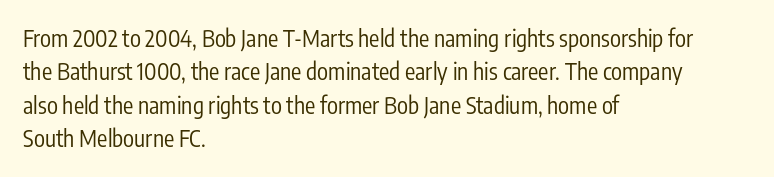
The image shows 23 px text type, upright; set left-aligned, normal line spacing (1.45x), normal letter spacing, not underlined.
